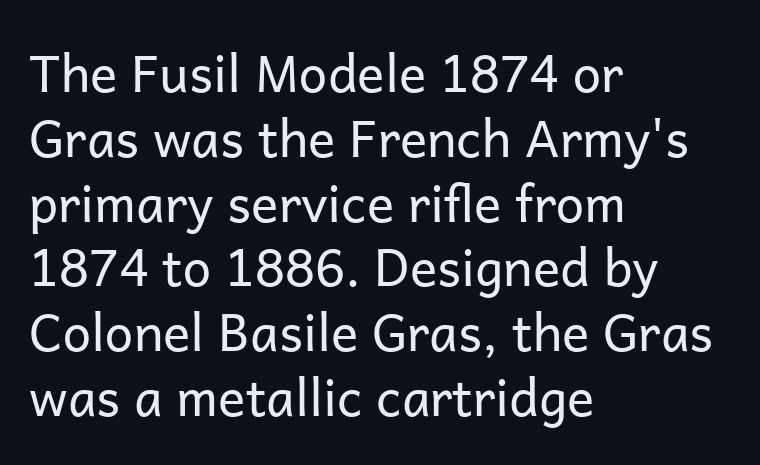
The rag falls on the right side of this text block. Heaviness? Minimal to ordinary, like unemphasized prose. This sample has the flowing, uneven cadence of proportional lettering. The string is rendered with underlining switched off. The designer left line spacing at the default. Italic: no, the glyphs are upright roman.
